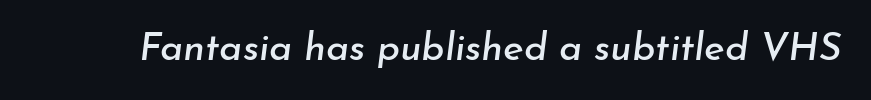
The rendering uses natural spacing where letterforms have individual widths. Characters follow at the spacing the type designer built in. Has an underline been added? It has not. Would a proofreader flag this as italicized? Yes.
